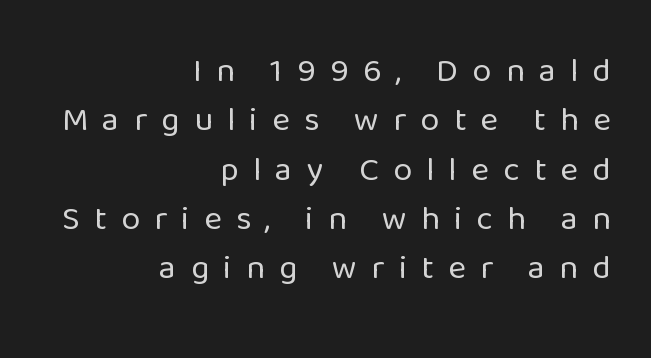
The image shows 34 px regular-weight sans-serif type, upright; set right-aligned, normal line spacing (1.45x), unusually wide letter spacing (+0.42 em), not underlined; low stroke contrast and a medium x-height.
